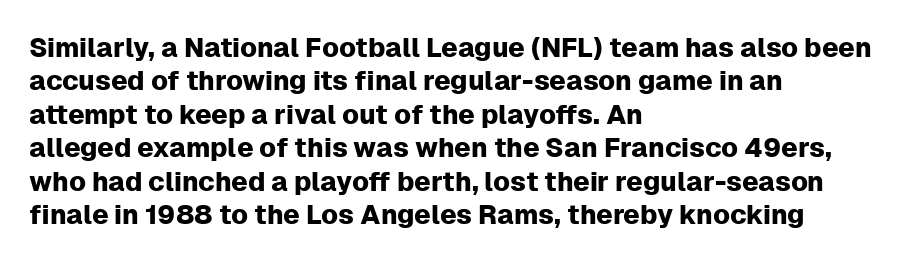
The specimen reads as upright at a glance. The words here are not underlined. Horizontal alignment here is leftward, the default for most running prose. The gaps between neighbouring characters are ordinary and unremarkable.
